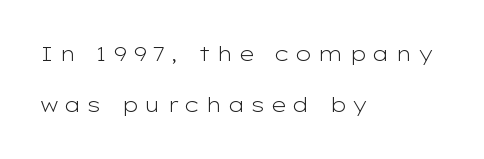
The image shows 21 px text type, upright; set left-aligned, loose line spacing (2.43x), unusually wide letter spacing (+0.26 em), not underlined.
